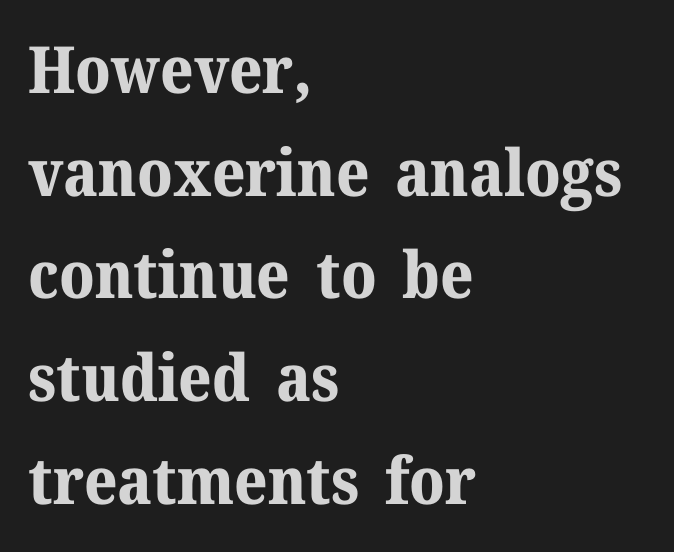
The image shows 65 px bold serif type, upright; set left-aligned, normal line spacing (1.58x), normal letter spacing, not underlined; medium stroke contrast and a medium x-height.
